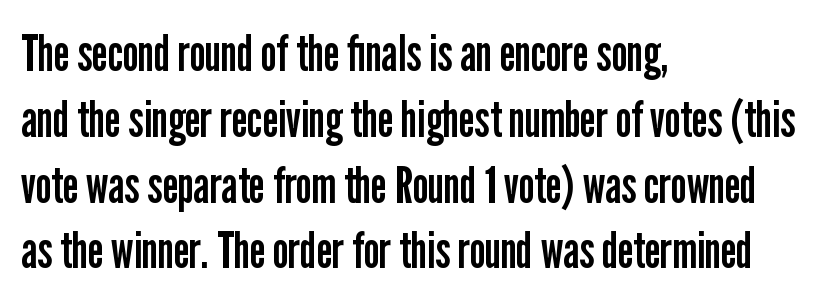
The passage shown is typed in a proportional face where columns would drift. Decoration check: the copy has no underline. The weight tops out at a normal text grade. Every stem runs plumb, perpendicular to the baseline. The ragged edge is on the right, which tells us the setting is flush left.
